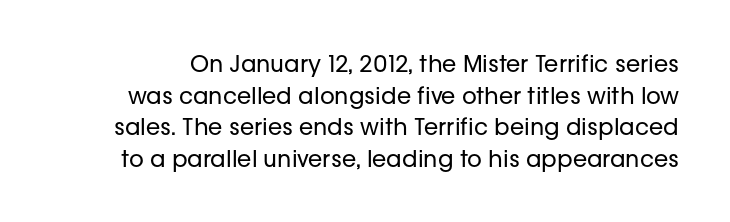
Only glyphs here, with clear space below each row. These lines sit exactly where default settings would place them. Stem width sits at or under what a default text font uses. You can tell it's not italic because the verticals are truly vertical.
